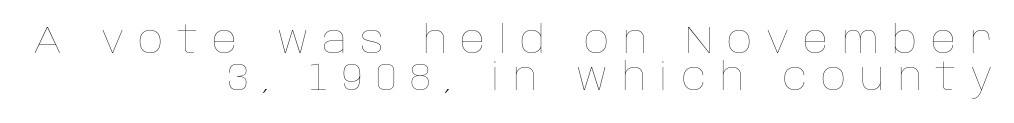
Varying glyph widths throughout — classic text-font behaviour. The compositor pushed each line to the right boundary. A bare baseline throughout the passage. Rows of type sit shoulder to shoulder in the vertical direction. Weight: not bold — regular or lighter. The rendering inserts visible extra space after every character.
